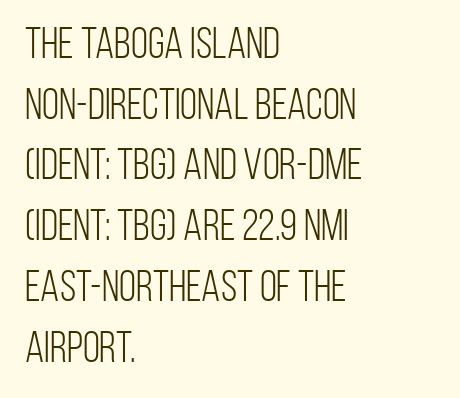
Underlining? Definitely not there. You could not count columns in this text — the font is proportionally spaced. It's the straight-up-and-down kind of type. What kind of face is this? One without serifs — a sans.
